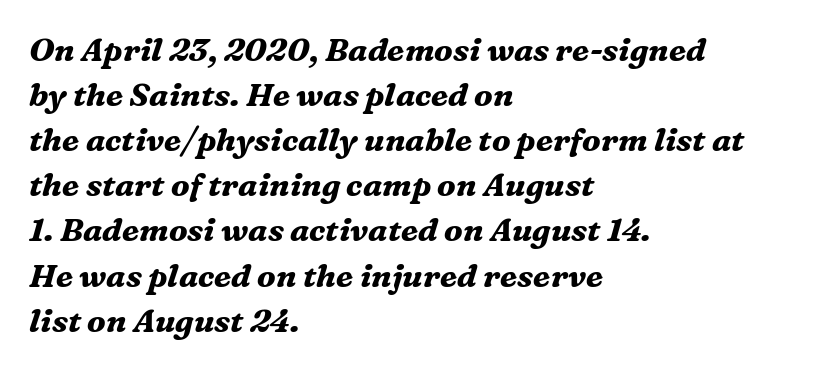
The image shows 32 px bold serif type, italic (leaning right); set left-aligned, normal line spacing (1.41x), normal letter spacing, not underlined; medium stroke contrast and a medium x-height.
